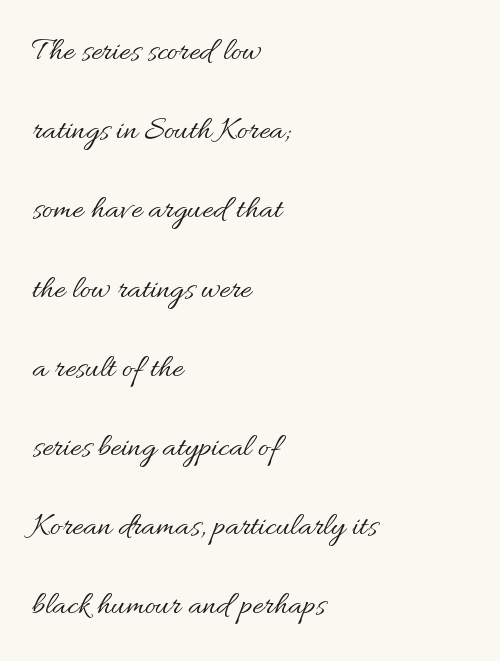
Q: Is the text bold? A: No.
Q: Is the text italic (slanted)? A: Yes.
Q: Is the text underlined? A: No.
Q: How is the paragraph aligned? A: Left-aligned.
Q: Is the spacing between letters normal or unusually wide? A: Normal.
Q: Is the spacing between lines tight, normal or loose? A: Loose.
Q: Width (condensed, normal, or wide)? A: Normal.
Q: Stroke contrast? A: Medium.
Q: x-height? A: Small.
Q: Monospaced? A: No.
